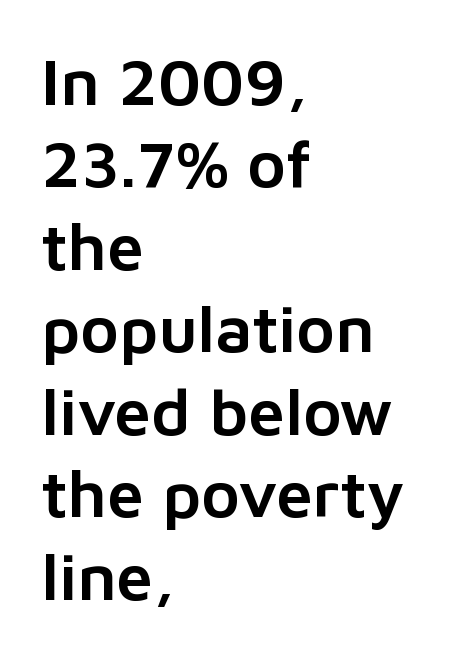
In terms of posture, this sample is upright. Spacing verdict: proportional, widths tailored to each character. Honestly, the row spacing looks completely unremarkable. In terms of letterform style, serifs are entirely absent. These lines keep a tight, regular rhythm from letter to letter.
